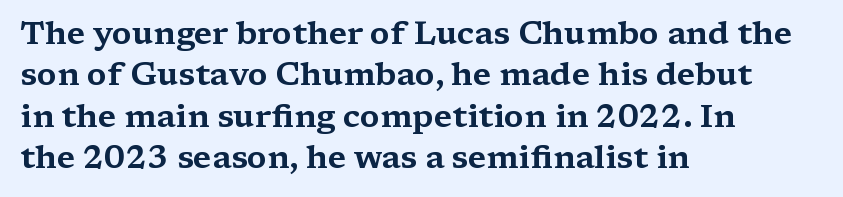
{"serif": "yes", "italic": "no", "width": "wide", "stroke_contrast": "medium", "x_height": "medium", "monospaced": "no", "underline": "no", "align": "left", "line_spacing": "normal", "line_spacing_ratio": 1.29, "letter_spacing": "normal", "letter_spacing_em": 0.0, "glyph_px": 32}
